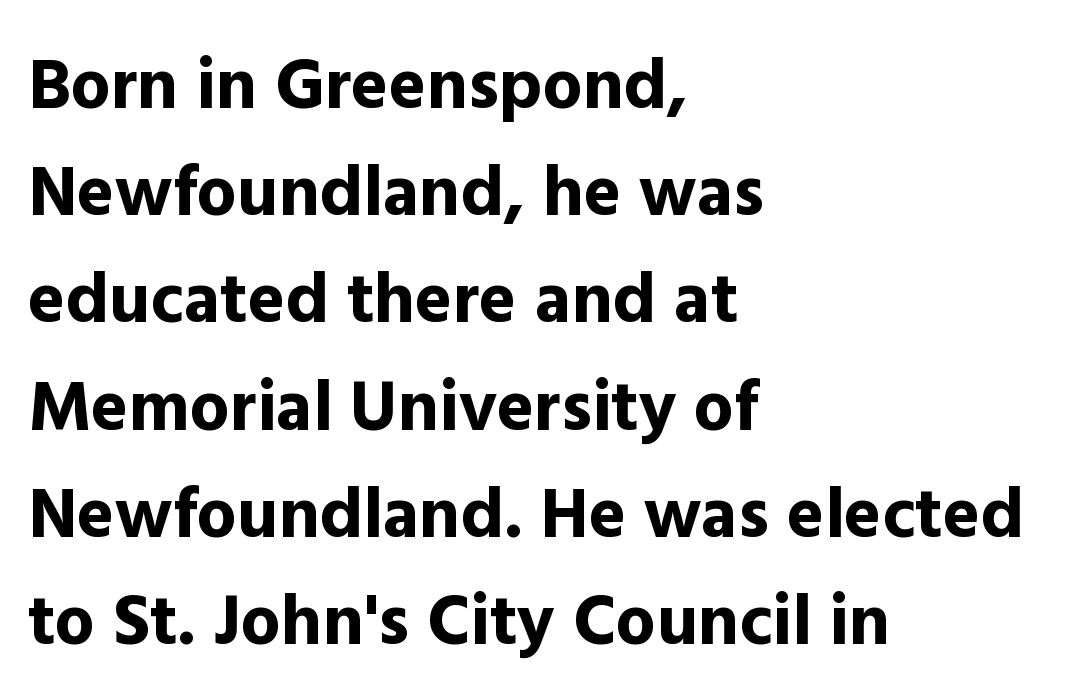
The image shows 71 px bold sans-serif type, upright; set left-aligned, normal line spacing (1.51x), normal letter spacing, not underlined; a medium x-height.
